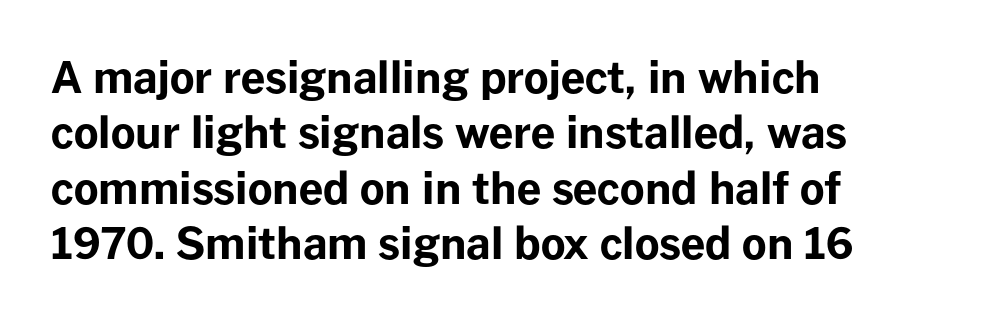
The image shows 43 px bold sans-serif type, upright; set left-aligned, normal line spacing (1.29x), normal letter spacing, not underlined; low stroke contrast and a medium x-height.
